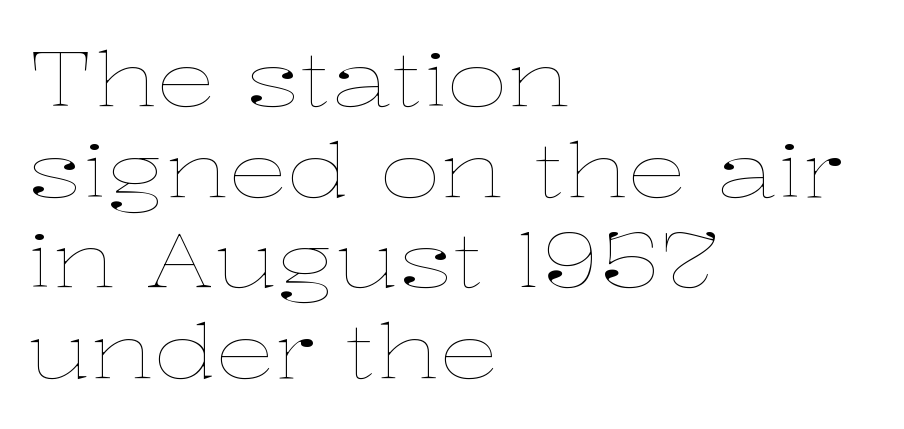
The typography opts for an upright posture over an oblique one. Inter-character spacing is left at the font's built-in metrics. Leftover space on each line is placed entirely after the last word. Letters have the restrained weight of plain body copy at most. Looks like regular typesetting: each glyph gets only the width it needs.
